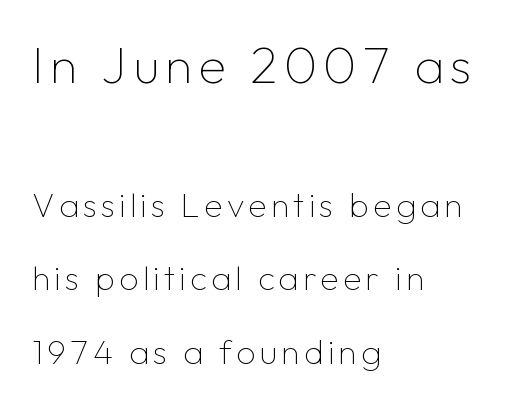
The image shows 51 px thin sans-serif type, upright; set left-aligned, loose line spacing (2.16x), not underlined; the first (top) block is 1.5x larger; low stroke contrast and a medium x-height.
